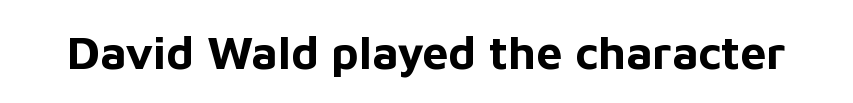
{"serif": "no", "italic": "no", "bold": "yes", "weight": "bold", "width": "normal", "stroke_contrast": "low", "x_height": "medium", "monospaced": "no", "underline": "no", "letter_spacing": "normal", "letter_spacing_em": 0.0, "glyph_px": 46}
